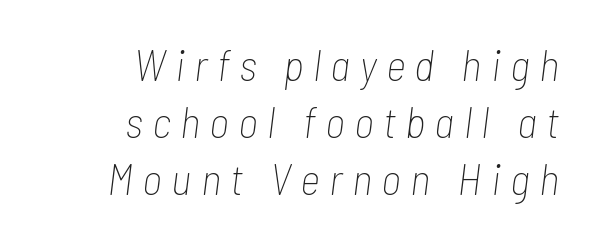
The image shows 44 px thin, condensed type, italic (leaning right); set right-aligned, normal line spacing (1.3x), unusually wide letter spacing (+0.21 em), not underlined; low stroke contrast and a medium x-height.
